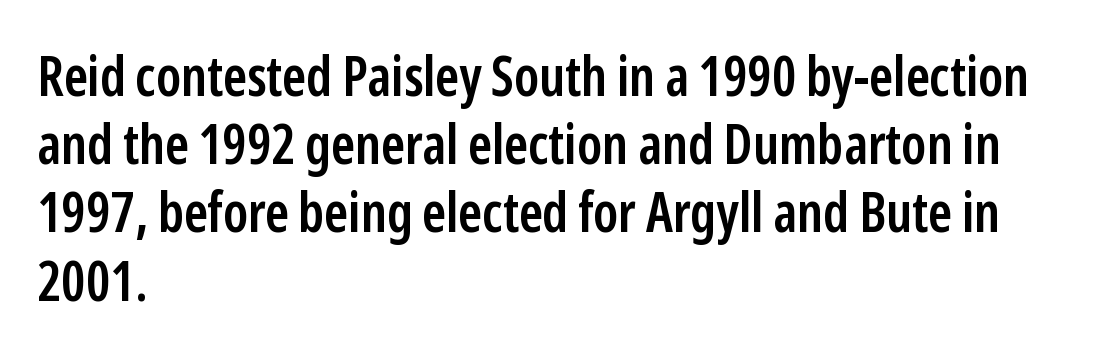
{"serif": "no", "italic": "no", "bold": "semi", "weight": "semibold", "width": "condensed", "stroke_contrast": "low", "x_height": "medium", "monospaced": "no", "underline": "no", "align": "left", "line_spacing_ratio": 1.24, "letter_spacing": "normal", "letter_spacing_em": 0.0, "glyph_px": 55}
